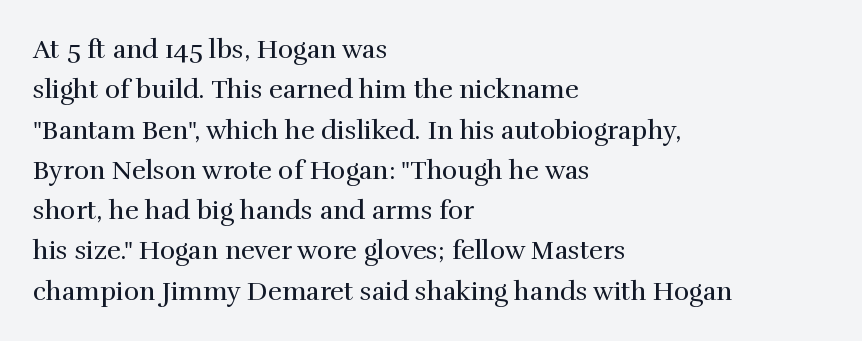
Q: Is the text bold? A: No.
Q: Is the text italic (slanted)? A: No, it is upright.
Q: Is the text underlined? A: No.
Q: How is the paragraph aligned? A: Left-aligned.
Q: Is the spacing between letters normal or unusually wide? A: Normal.
Q: Is the spacing between lines tight, normal or loose? A: Normal.
